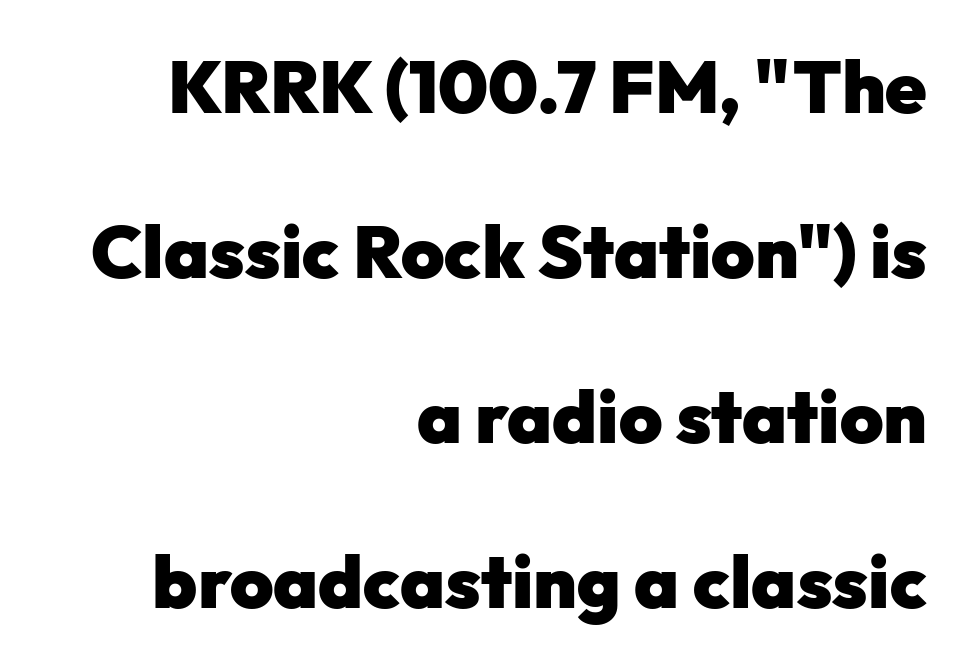
The image shows 74 px heavy sans-serif type, upright; set right-aligned, loose line spacing (2.23x), normal letter spacing, not underlined; low stroke contrast and a medium x-height.
